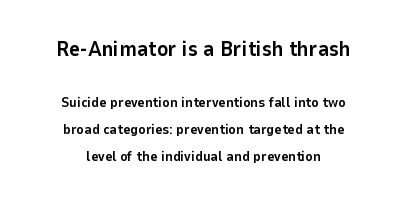
Visually the block forms a symmetrical silhouette, jagged on both flanks. Posture: vertical. Letter spacing: default. Between these two stacked blocks, the higher one wins on size. Plenty of ink on the page — the face is bold.
